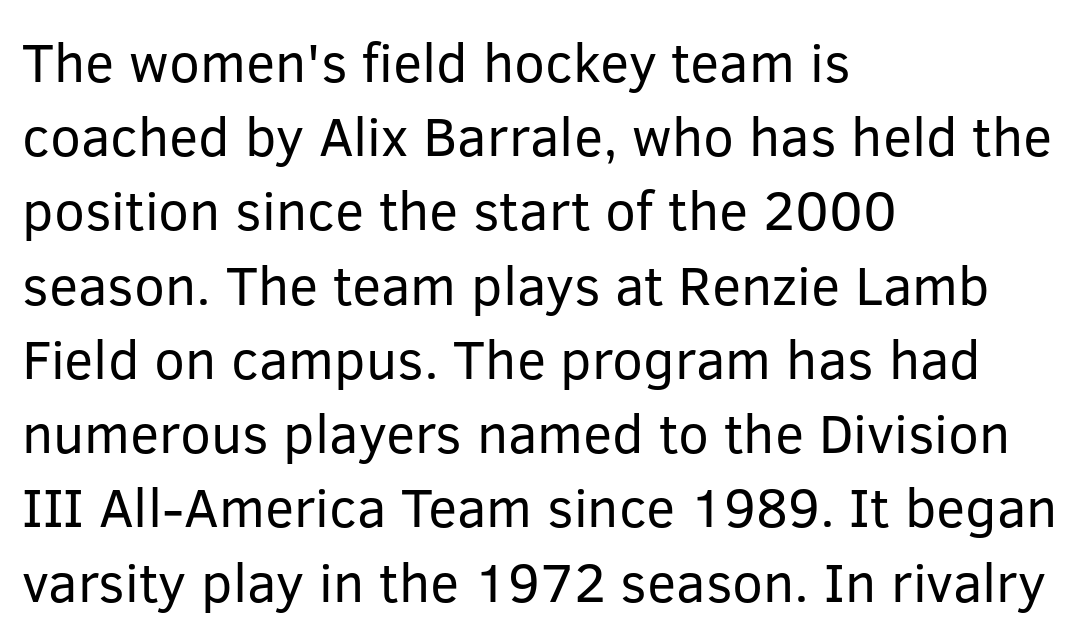
Q: Is the text bold? A: No.
Q: Is the text italic (slanted)? A: No, it is upright.
Q: Is the typeface a serif or a sans-serif typeface? A: Sans-serif.
Q: Is the text underlined? A: No.
Q: How is the paragraph aligned? A: Left-aligned.
Q: Is the spacing between letters normal or unusually wide? A: Normal.
Q: Is the spacing between lines tight, normal or loose? A: Normal.
Q: Width (condensed, normal, or wide)? A: Normal.
Q: Stroke contrast? A: Low.
Q: x-height? A: Medium.
Q: Monospaced? A: No.
